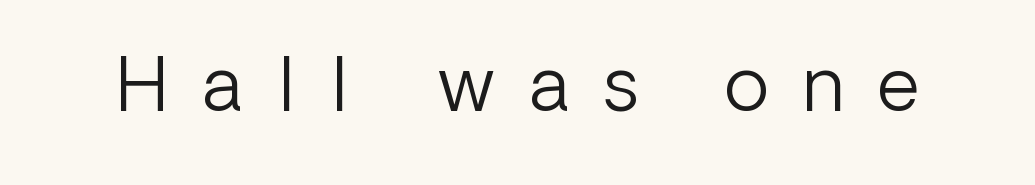
The image shows 74 px light sans-serif type, upright; set unusually wide letter spacing (+0.46 em), not underlined; low stroke contrast and a medium x-height.
